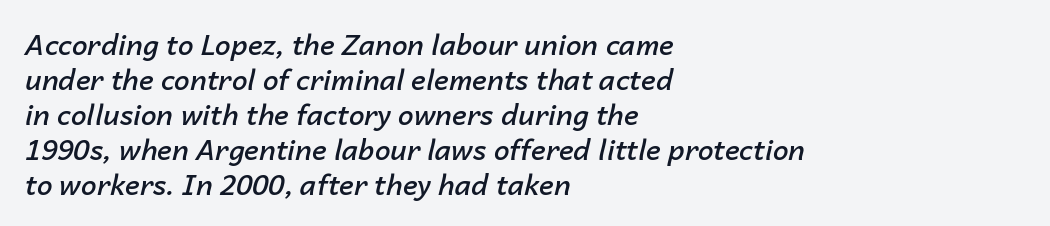
This rendering features lettering with no underline. Set as a demibold, roughly 600 on the weight scale. Note the varied advance widths — an 'i' is clearly narrower than an 'm'. These lines keep a tight, regular rhythm from letter to letter. The letters are slanted; this is an italic face. In CSS terms this would be text-align: left.
